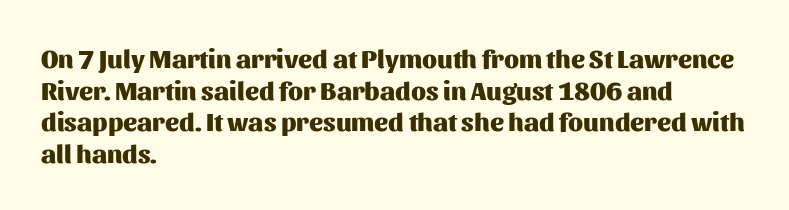
Q: Is the text bold? A: Yes.
Q: Is the text italic (slanted)? A: No, it is upright.
Q: Is the text underlined? A: No.
Q: How is the paragraph aligned? A: Left-aligned.
Q: Is the spacing between letters normal or unusually wide? A: Normal.
